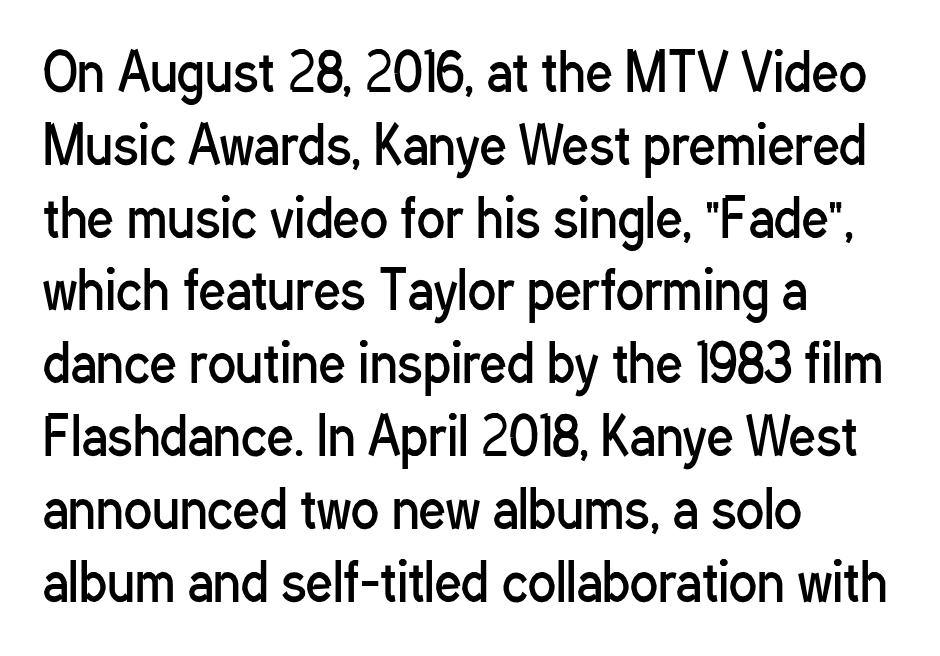
Varying glyph widths throughout — classic text-font behaviour. Characters remain perfectly vertical along every line. Bare-footed words on every line. One glance says typical: line gaps are just what's usual. Observe the absence of serifs on each vertical stroke in this sample.
